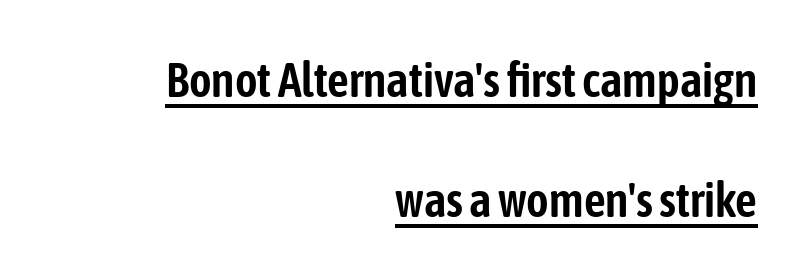
Here the designer chose a conventional face with non-uniform glyph widths. The letters stand straight up with perfectly vertical stems. Teacher's note: observe the even right margin — that is flush-right alignment. Widely set lines give the paragraph a tall, airy silhouette. The letters sit at their default tracking, neither squeezed nor spread. Letterform terminals end flat and unadorned throughout the passage.
